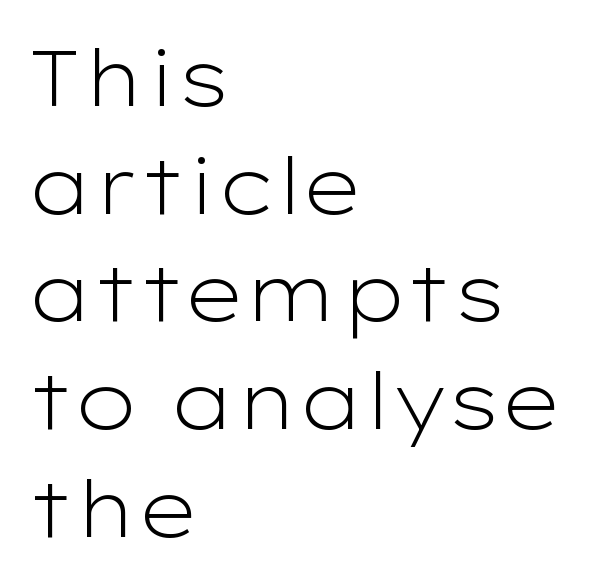
The image shows 78 px light, wide sans-serif type, upright; set left-aligned, normal line spacing (1.38x), normal letter spacing, not underlined; low stroke contrast and a medium x-height.
